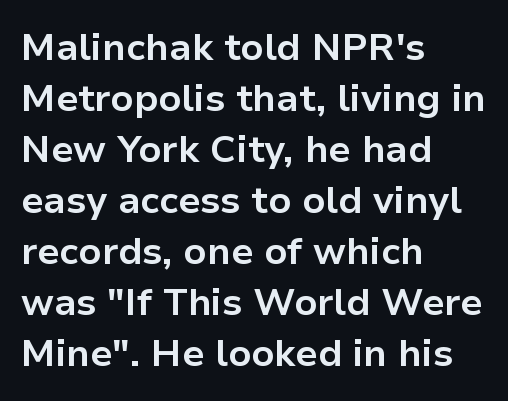
The text was rendered using a sans face with plain stroke endings. The lines sit at an ordinary, default distance from one another. Glance below the letters and you will spot only blank space. Its strokes are broad and dark, the hallmark of bold type.
